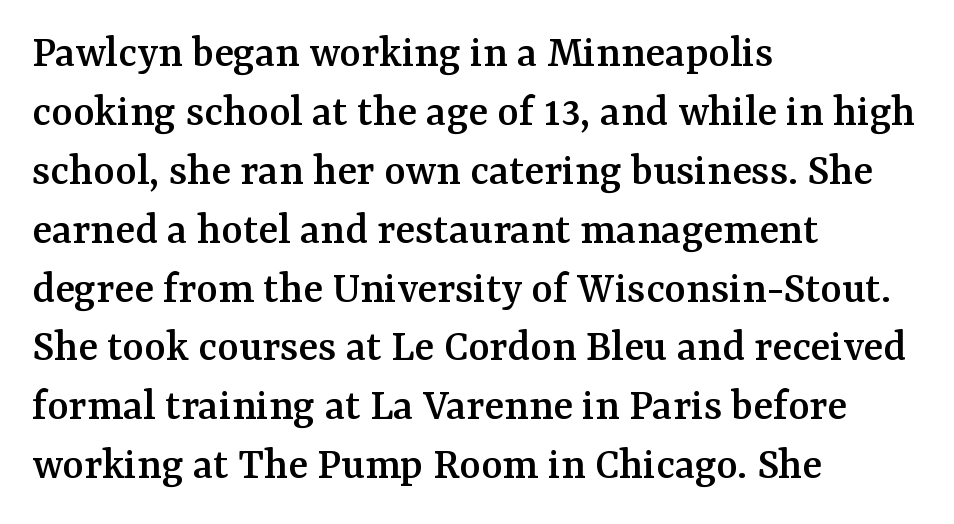
{"serif": "yes", "italic": "no", "width": "normal", "stroke_contrast": "medium", "x_height": "medium", "monospaced": "no", "underline": "no", "align": "left", "line_spacing": "normal", "line_spacing_ratio": 1.28, "letter_spacing": "normal", "letter_spacing_em": 0.0, "glyph_px": 46}
